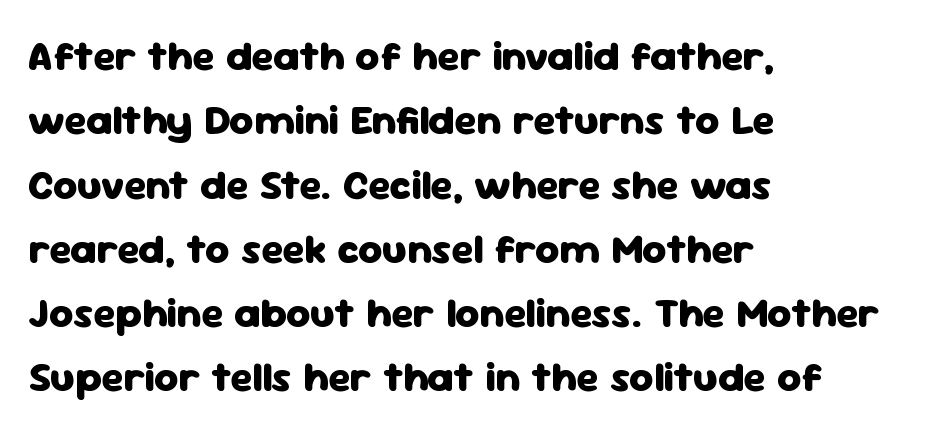
The image shows 42 px heavy sans-serif type, upright; set left-aligned, normal line spacing (1.53x), normal letter spacing, not underlined; low stroke contrast and a medium x-height.
